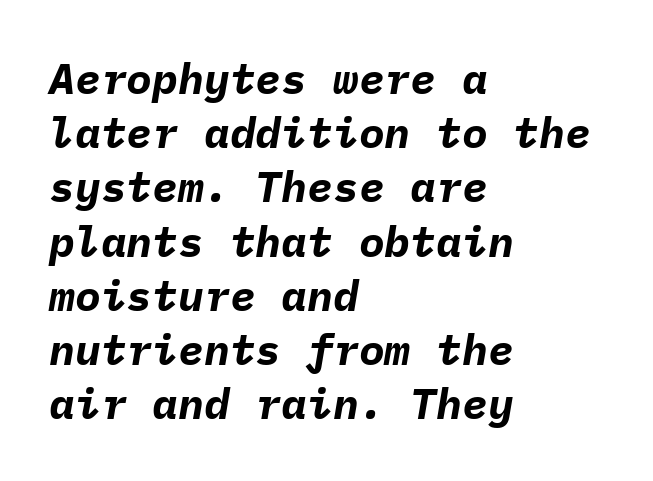
The image shows 43 px bold type, italic (leaning right), monospaced; set left-aligned, normal line spacing (1.26x), normal letter spacing, not underlined; low stroke contrast and a medium x-height.
